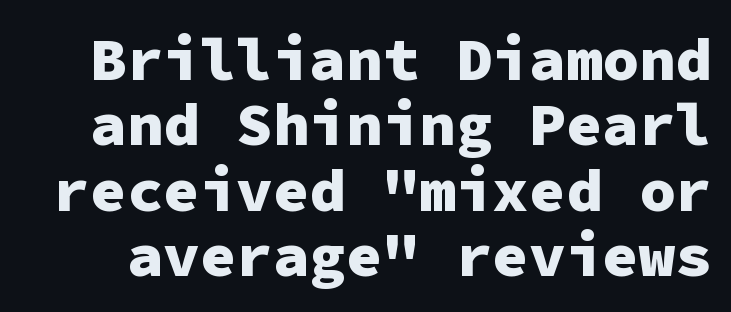
Q: Is the text bold? A: Yes.
Q: Is the text italic (slanted)? A: No, it is upright.
Q: Is the typeface a serif or a sans-serif typeface? A: Sans-serif.
Q: Is the text underlined? A: No.
Q: Is the spacing between letters normal or unusually wide? A: Normal.
Q: Is the spacing between lines tight, normal or loose? A: Tight.
Q: Width (condensed, normal, or wide)? A: Normal.
Q: Stroke contrast? A: Low.
Q: x-height? A: Medium.
Q: Monospaced? A: Yes.
